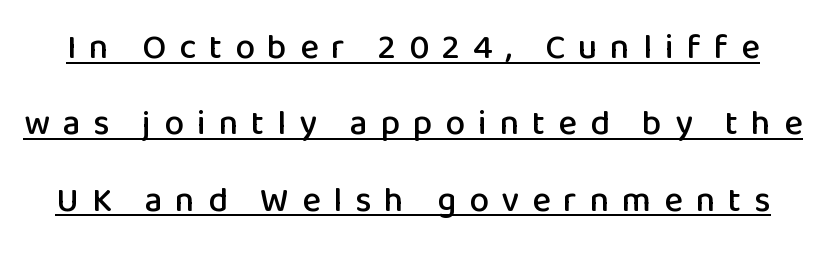
Do the characters align in a grid? No, the font is proportional. The glyphs in this specimen are sans serif. The passage shown has open, widely tracked lettering throughout. The passage shown stacks its lines with a broad gap. Rendered with straight, roman letterforms. You can see a thin bar hugging the bottom of the glyphs.
